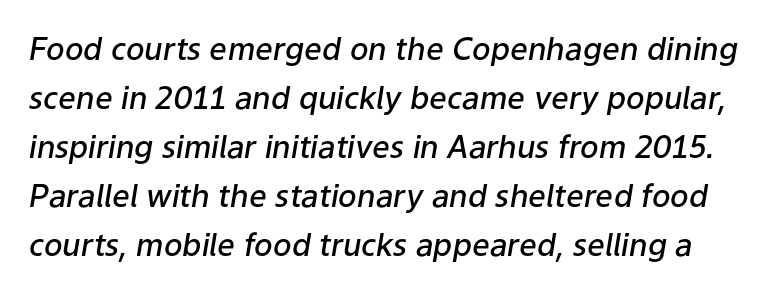
{"italic": "yes", "lean": "right", "slant_degrees": 9, "bold": "semi", "weight": "semibold", "width": "normal", "stroke_contrast": "low", "x_height": "medium", "monospaced": "no", "underline": "no", "line_spacing": "normal", "line_spacing_ratio": 1.58, "letter_spacing": "normal", "letter_spacing_em": 0.0, "glyph_px": 31}
